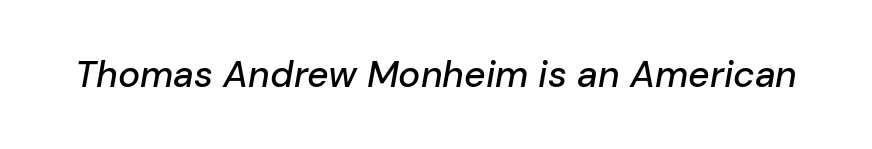
The image shows 37 px text type, italic (leaning right); set normal letter spacing, not underlined; low stroke contrast and a medium x-height.
